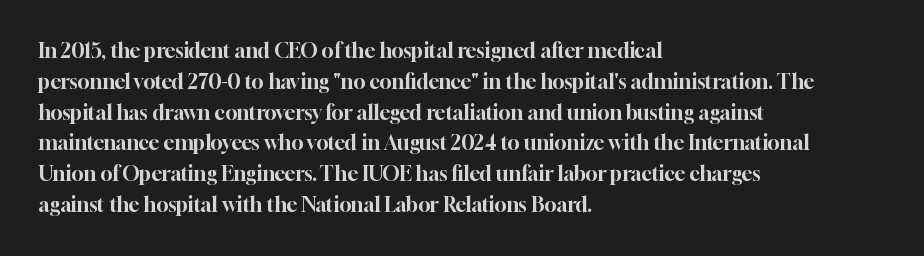
Q: Is the text italic (slanted)? A: No, it is upright.
Q: Is the text underlined? A: No.
Q: How is the paragraph aligned? A: Left-aligned.
Q: Is the spacing between letters normal or unusually wide? A: Normal.
Q: Is the spacing between lines tight, normal or loose? A: Normal.
